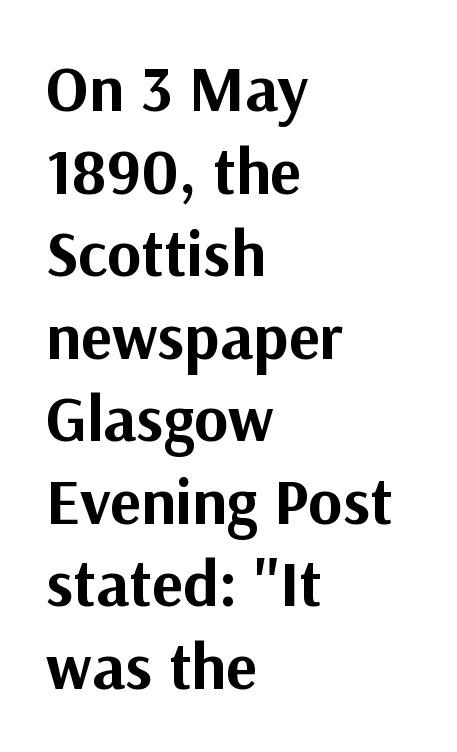
The image shows 65 px bold sans-serif type, upright; set left-aligned, normal line spacing (1.27x), normal letter spacing, not underlined; medium stroke contrast and a medium x-height.
